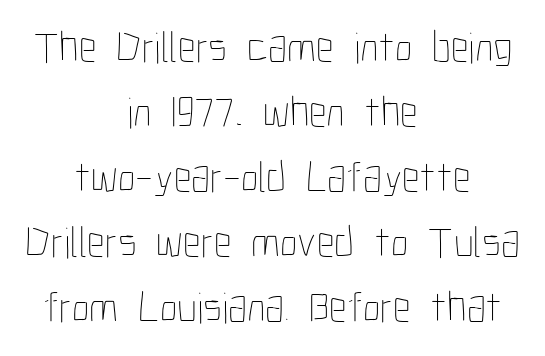
Alignment: centered. The typography opts for an upright posture over an oblique one. How would I describe the line gaps? Plain and ordinary. Stems and bowls with no extra thickness — not bold. Note the varied advance widths — an 'i' is clearly narrower than an 'm'. Rule under the text: the space is simply empty.
